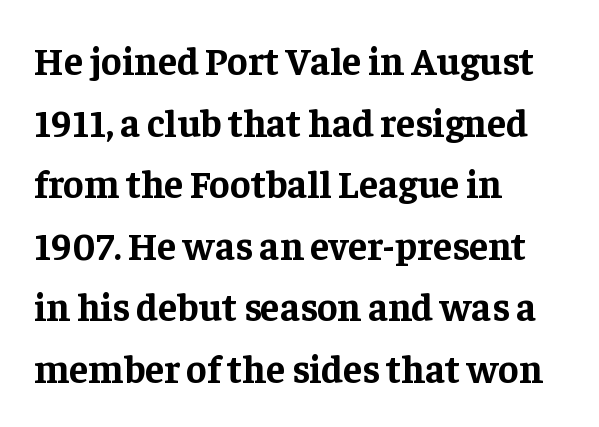
The image shows 39 px bold serif type, upright; set left-aligned, normal line spacing (1.58x), normal letter spacing, not underlined; low stroke contrast and a medium x-height.
